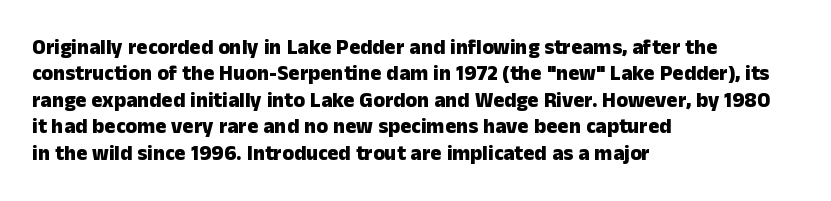
Q: Is the text bold? A: Yes.
Q: Is the text italic (slanted)? A: No, it is upright.
Q: Is the text underlined? A: No.
Q: How is the paragraph aligned? A: Left-aligned.
Q: Is the spacing between letters normal or unusually wide? A: Normal.
Q: Is the spacing between lines tight, normal or loose? A: Normal.
